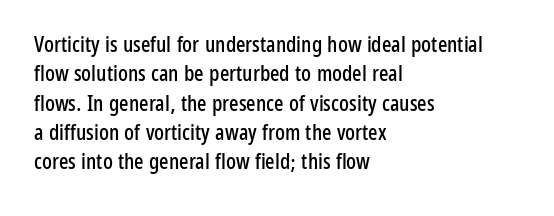
Glyph-to-glyph distance matches everyday printed text. If you drew a ruler down the left edge, every line would touch it. The letters stand upright; this is a roman face. No word sits above an underline. The line-height multiplier appears to be the usual default.
